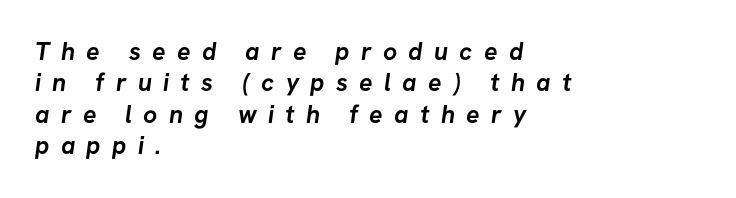
{"bold": "yes", "underline": "no", "align": "left", "line_spacing": "normal", "line_spacing_ratio": 1.26, "letter_spacing": "wide", "letter_spacing_em": 0.45, "glyph_px": 25}
